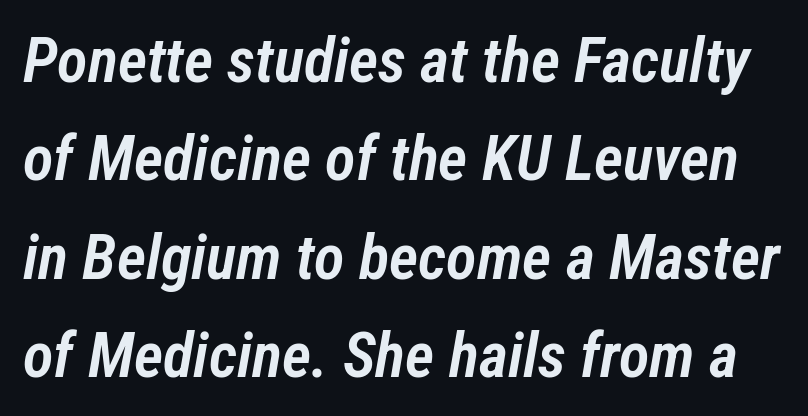
The image shows 63 px semibold, condensed type, italic (leaning right); set normal line spacing (1.56x), normal letter spacing, not underlined; low stroke contrast and a medium x-height.
